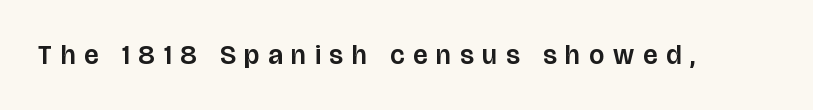
{"italic": "no", "underline": "no", "letter_spacing": "wide", "letter_spacing_em": 0.33, "glyph_px": 27}
